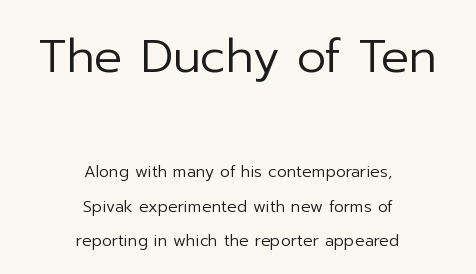
Q: Is the text bold? A: No.
Q: Is the text italic (slanted)? A: No, it is upright.
Q: Is the typeface a serif or a sans-serif typeface? A: Sans-serif.
Q: Is the text underlined? A: No.
Q: How is the paragraph aligned? A: Centered.
Q: Is the spacing between letters normal or unusually wide? A: Normal.
Q: Is the spacing between lines tight, normal or loose? A: Loose.
Q: Which block of text is set in a larger size, the first (top) or the second (bottom)? A: The first (top) one.
Q: Width (condensed, normal, or wide)? A: Normal.
Q: Stroke contrast? A: Low.
Q: x-height? A: Medium.
Q: Monospaced? A: No.
